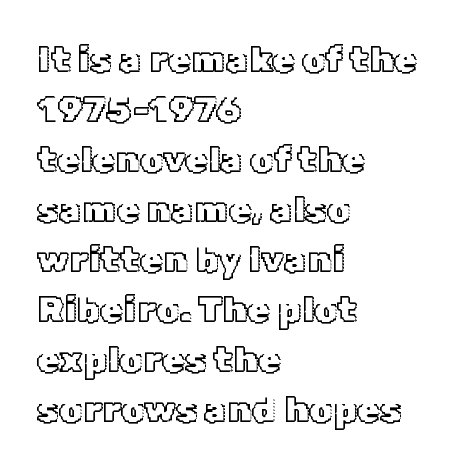
{"italic": "no", "width": "normal", "x_height": "medium", "monospaced": "no", "underline": "no", "align": "left", "line_spacing": "normal", "line_spacing_ratio": 1.35, "letter_spacing": "normal", "letter_spacing_em": 0.0, "glyph_px": 37}
